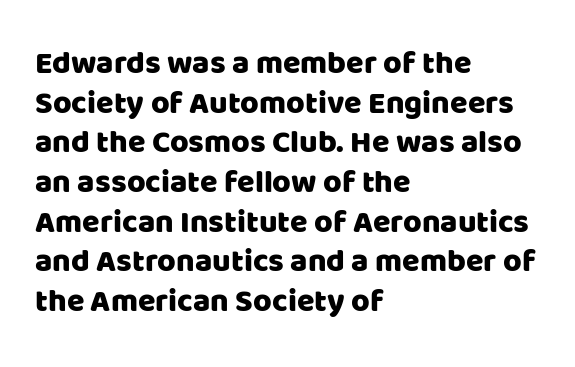
Q: Is the text italic (slanted)? A: No, it is upright.
Q: Is the typeface a serif or a sans-serif typeface? A: Sans-serif.
Q: Is the text underlined? A: No.
Q: How is the paragraph aligned? A: Left-aligned.
Q: Is the spacing between letters normal or unusually wide? A: Normal.
Q: Width (condensed, normal, or wide)? A: Normal.
Q: Stroke contrast? A: Low.
Q: x-height? A: Large.
Q: Monospaced? A: No.
